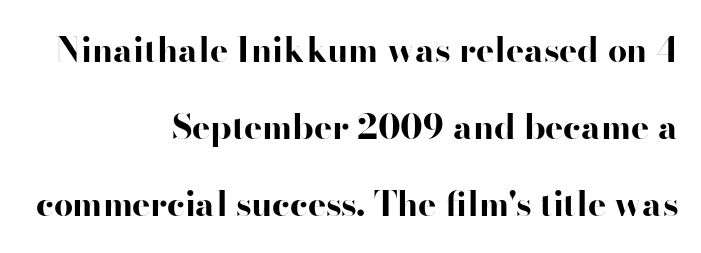
{"serif": "no", "italic": "no", "bold": "yes", "weight": "bold", "width": "wide", "stroke_contrast": "high", "x_height": "small", "monospaced": "no", "underline": "no", "align": "right", "line_spacing": "loose", "line_spacing_ratio": 2.26, "letter_spacing": "normal", "letter_spacing_em": 0.0, "glyph_px": 34}
